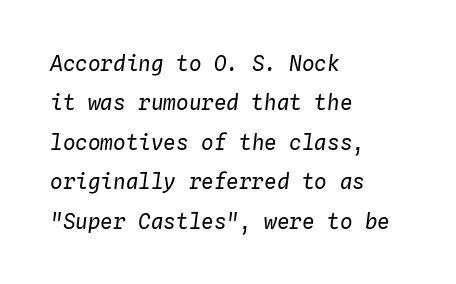
Rendered with sloped, italic letterforms. Quick note: underline off. The rag falls on the right side of this text block. Unbolded letterforms with no extra heft. Standard letterfit; no display-style spreading of the glyphs.
